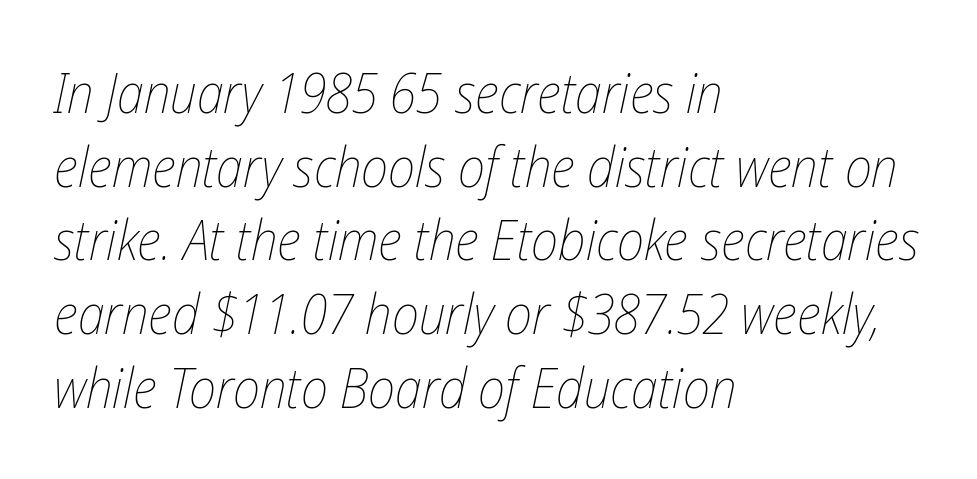
Horizontally, the lines are justified to the leading edge only. Each letter keeps its own natural width here, so spacing adapts to shape. Line spacing here is normal. The specimen reads as italic at a glance. The gaps between neighbouring characters are ordinary and unremarkable.
